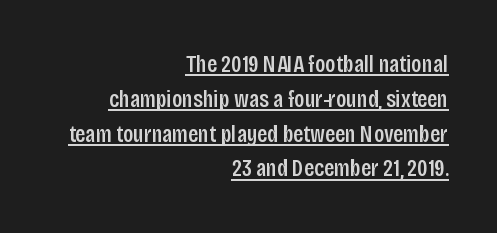
The image shows 24 px text type, upright; set right-aligned, normal line spacing (1.45x), normal letter spacing, underlined.
